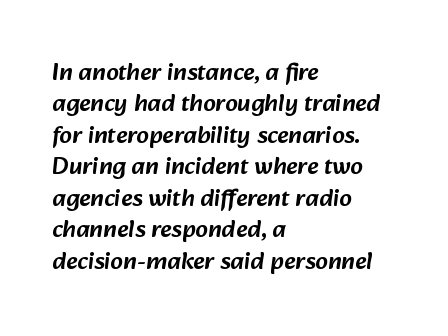
Q: Is the text underlined? A: No.
Q: How is the paragraph aligned? A: Left-aligned.
Q: Is the spacing between letters normal or unusually wide? A: Normal.
Q: Is the spacing between lines tight, normal or loose? A: Normal.
